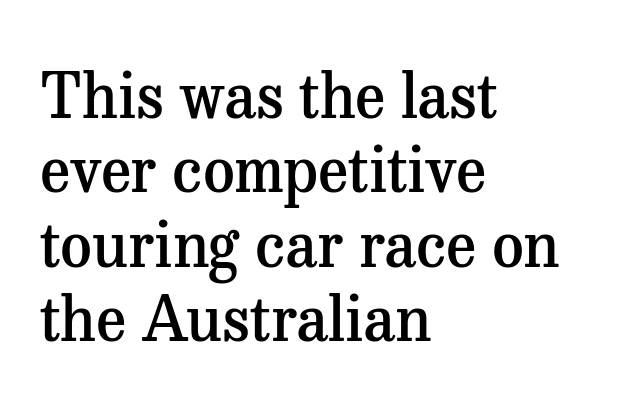
{"serif": "yes", "italic": "no", "bold": "semi", "weight": "semibold", "width": "normal", "stroke_contrast": "medium", "x_height": "medium", "monospaced": "no", "underline": "no", "align": "left", "line_spacing_ratio": 1.2, "letter_spacing": "normal", "letter_spacing_em": 0.0, "glyph_px": 62}
